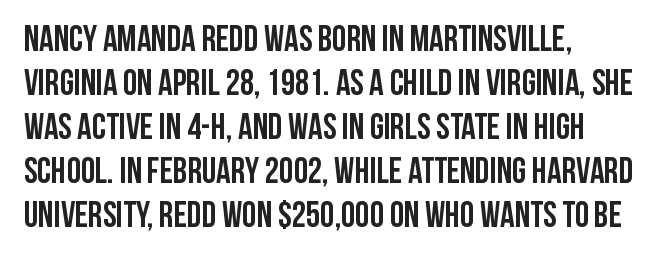
The specimen omits any rule beneath the text block's lines. The characters display no serif detailing; their extremities are plain. The typesetting leans heavy: a genuine bold. Nobody touched the tracking dial on this one. This sample has the flowing, uneven cadence of proportional lettering. Nope, not italic — everything's standing straight.
